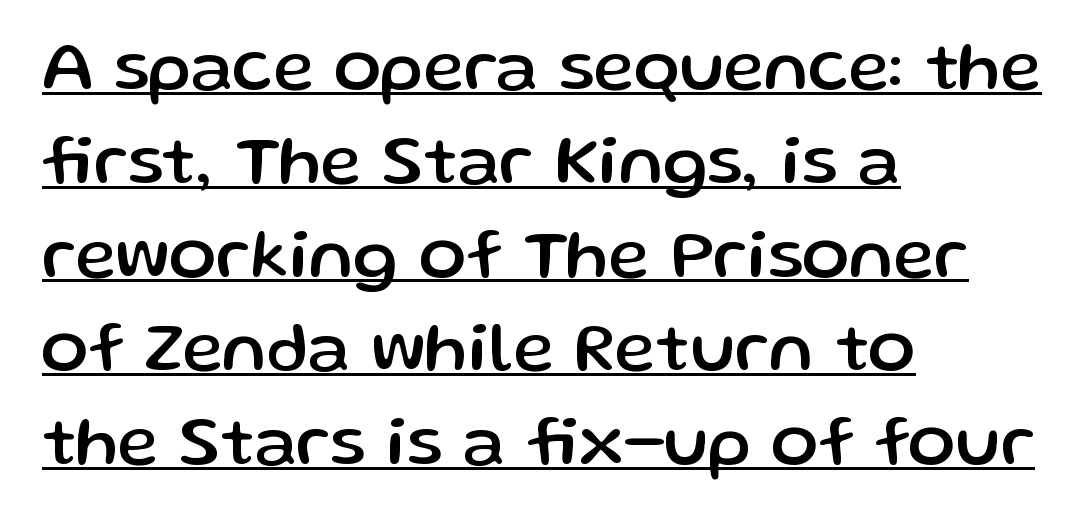
Teacher's note: observe the even left margin — that is flush-left alignment. Nothing unusual about the tracking: characters are spaced as the font intends. Italic: no, the glyphs are upright roman. Line spacing here is normal. I'd call this a sans setting — the letters go barefoot. This sample carries an underscore along the baseline area.
